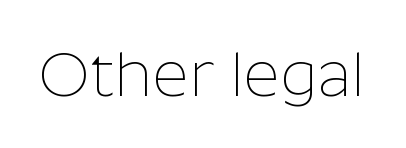
Is this a heavy cut? Hardly; it is regular or lighter. Note the varied advance widths — an 'i' is clearly narrower than an 'm'. Lines of text with bare space underneath. These lines keep a tight, regular rhythm from letter to letter.
